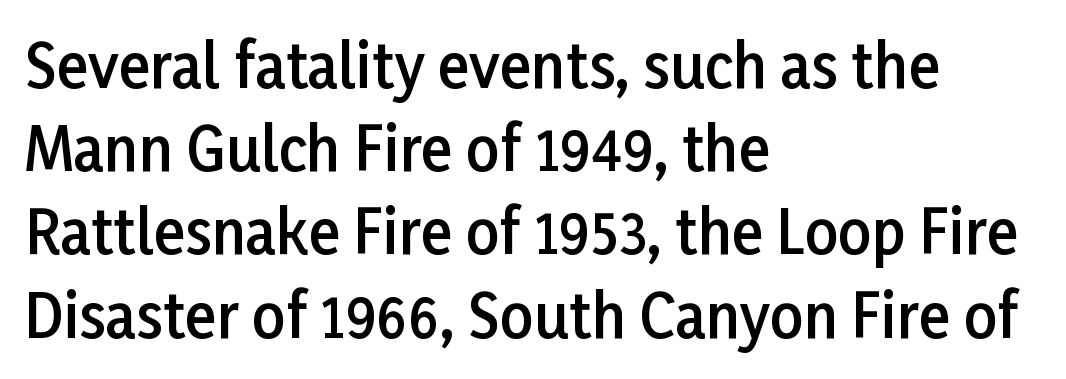
Q: Is the text bold? A: Semi-bold.
Q: Is the text italic (slanted)? A: No, it is upright.
Q: Is the typeface a serif or a sans-serif typeface? A: Sans-serif.
Q: Is the text underlined? A: No.
Q: How is the paragraph aligned? A: Left-aligned.
Q: Is the spacing between letters normal or unusually wide? A: Normal.
Q: Is the spacing between lines tight, normal or loose? A: Normal.
Q: Width (condensed, normal, or wide)? A: Normal.
Q: Stroke contrast? A: Low.
Q: x-height? A: Medium.
Q: Monospaced? A: No.
